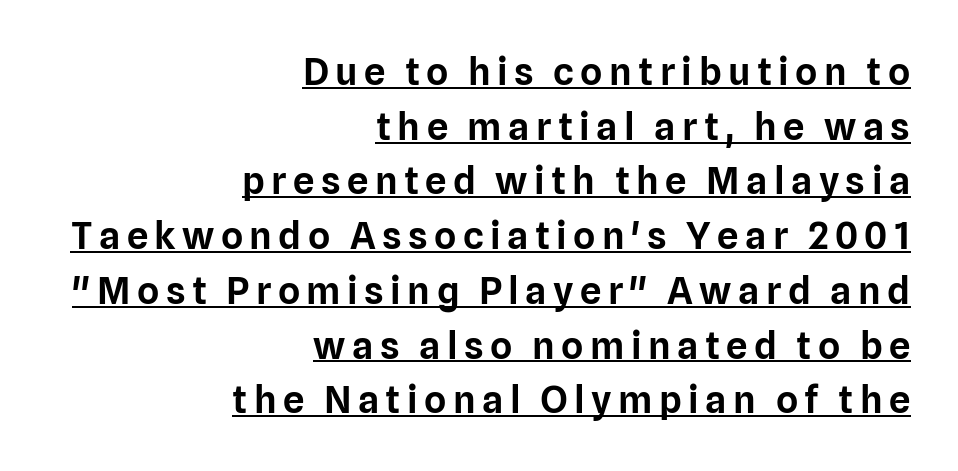
Unlike italic type, these characters show no tilt at all. Unlike a traditional serif, this face leaves its strokes unadorned. Right-aligned paragraph, ragged on the left. Is there much room between lines? A standard amount, neither cramped nor airy. Proportional: the letters do not fall into vertical columns.
